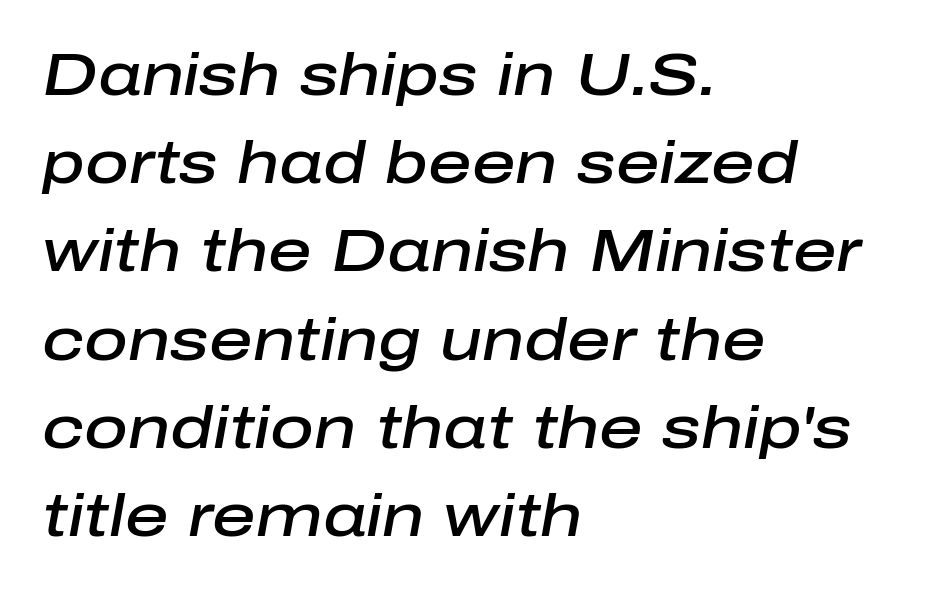
Q: Is the text bold? A: Semi-bold.
Q: Is the text italic (slanted)? A: Yes, it leans right by about 10 degrees.
Q: Is the text underlined? A: No.
Q: How is the paragraph aligned? A: Left-aligned.
Q: Is the spacing between letters normal or unusually wide? A: Normal.
Q: Is the spacing between lines tight, normal or loose? A: Normal.
Q: Width (condensed, normal, or wide)? A: Normal.
Q: Stroke contrast? A: Low.
Q: x-height? A: Medium.
Q: Monospaced? A: No.
